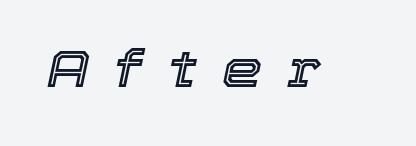
Q: Is the text italic (slanted)? A: Yes, it leans right by about 12 degrees.
Q: Is the text underlined? A: No.
Q: Is the spacing between letters normal or unusually wide? A: Unusually wide.
Q: Width (condensed, normal, or wide)? A: Normal.
Q: x-height? A: Medium.
Q: Monospaced? A: No.
